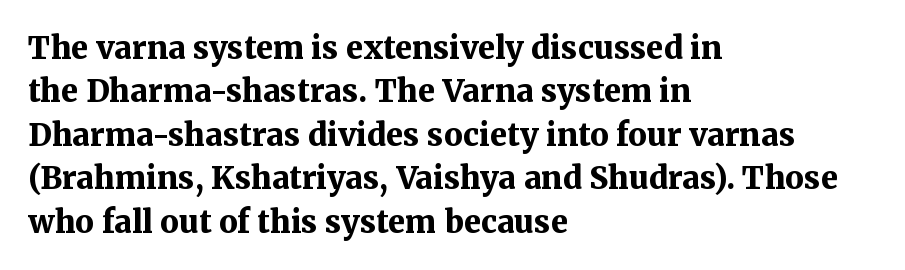
{"serif": "yes", "italic": "no", "bold": "yes", "weight": "bold", "width": "normal", "stroke_contrast": "medium", "x_height": "medium", "monospaced": "no", "underline": "no", "align": "left", "line_spacing": "normal", "line_spacing_ratio": 1.4, "letter_spacing": "normal", "letter_spacing_em": 0.0, "glyph_px": 31}
